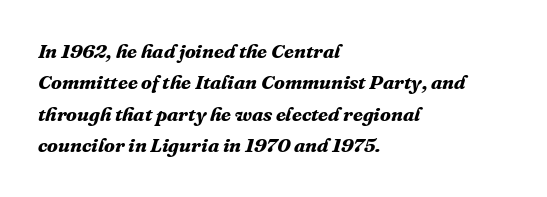
The image shows 20 px bold type, italic (leaning right); set left-aligned, normal line spacing (1.57x), normal letter spacing, not underlined.
